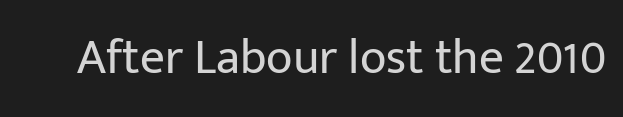
Each letter keeps its own natural width here, so spacing adapts to shape. The letters stand straight up with perfectly vertical stems. Heaviness? Minimal to ordinary, like unemphasized prose. The area under the type is left untouched. A typesetter would label this face a sans.
